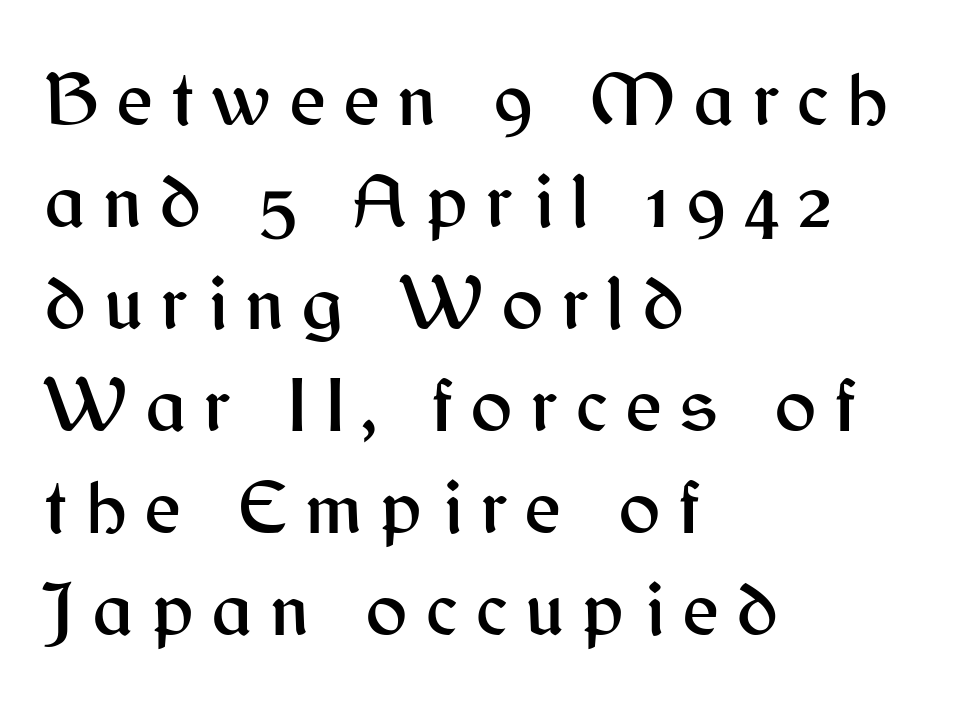
The image shows 79 px sans-serif type, upright; set left-aligned, normal line spacing (1.29x), unusually wide letter spacing (+0.22 em), not underlined; medium stroke contrast and a medium x-height.
